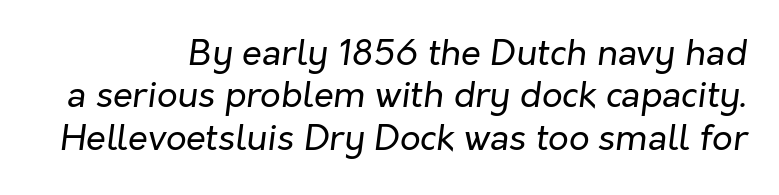
The image shows 36 px regular-weight type, italic (leaning right); set right-aligned, line spacing 1.18x, normal letter spacing, not underlined; low stroke contrast and a medium x-height.
